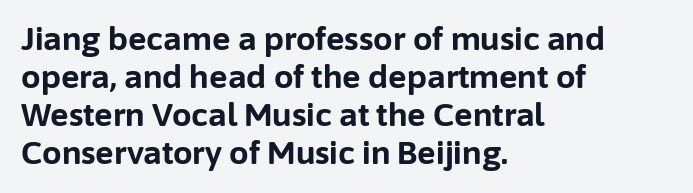
Q: Is the text bold? A: Yes.
Q: Is the text italic (slanted)? A: No, it is upright.
Q: Is the typeface a serif or a sans-serif typeface? A: Sans-serif.
Q: Is the text underlined? A: No.
Q: How is the paragraph aligned? A: Left-aligned.
Q: Is the spacing between letters normal or unusually wide? A: Normal.
Q: Width (condensed, normal, or wide)? A: Normal.
Q: Stroke contrast? A: Low.
Q: x-height? A: Medium.
Q: Monospaced? A: No.
